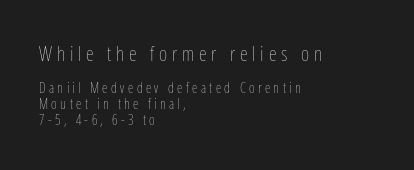
Q: Is the text bold? A: No.
Q: Is the text italic (slanted)? A: No, it is upright.
Q: Is the text underlined? A: No.
Q: How is the paragraph aligned? A: Left-aligned.
Q: Is the spacing between letters normal or unusually wide? A: Unusually wide.
Q: Is the spacing between lines tight, normal or loose? A: Tight.
Q: Which block of text is set in a larger size, the first (top) or the second (bottom)? A: The first (top) one.
